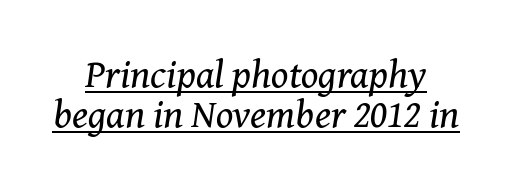
Q: Is the text bold? A: No.
Q: Is the text italic (slanted)? A: Yes, it leans right by about 8 degrees.
Q: Is the typeface a serif or a sans-serif typeface? A: Serif.
Q: Is the text underlined? A: Yes.
Q: Is the spacing between letters normal or unusually wide? A: Normal.
Q: Is the spacing between lines tight, normal or loose? A: Tight.
Q: Width (condensed, normal, or wide)? A: Normal.
Q: Stroke contrast? A: Medium.
Q: x-height? A: Medium.
Q: Monospaced? A: No.
